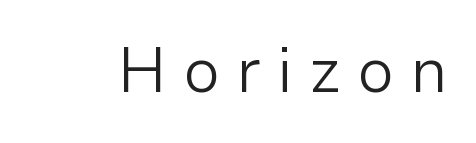
{"serif": "no", "italic": "no", "bold": "no", "weight": "light", "width": "normal", "stroke_contrast": "low", "x_height": "medium", "monospaced": "no", "underline": "no", "letter_spacing": "wide", "letter_spacing_em": 0.26, "glyph_px": 63}
